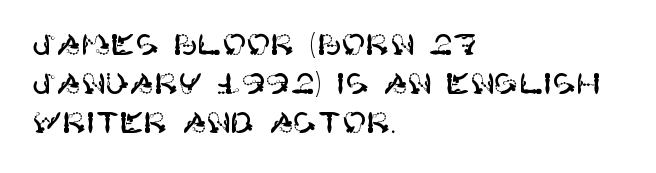
The image shows 29 px sans-serif type, upright; set left-aligned, normal line spacing (1.35x), normal letter spacing, not underlined; high stroke contrast and a large x-height.
